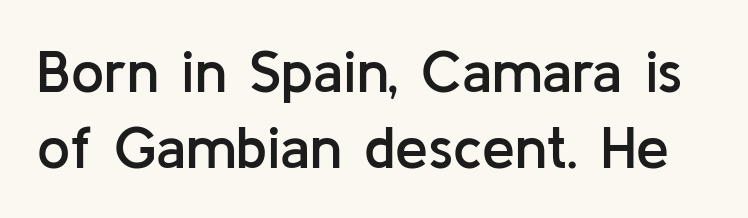
Q: Is the text bold? A: Semi-bold.
Q: Is the text italic (slanted)? A: No, it is upright.
Q: Is the typeface a serif or a sans-serif typeface? A: Sans-serif.
Q: Is the text underlined? A: No.
Q: Is the spacing between letters normal or unusually wide? A: Normal.
Q: Is the spacing between lines tight, normal or loose? A: Normal.
Q: Width (condensed, normal, or wide)? A: Normal.
Q: Stroke contrast? A: Low.
Q: x-height? A: Medium.
Q: Monospaced? A: No.
